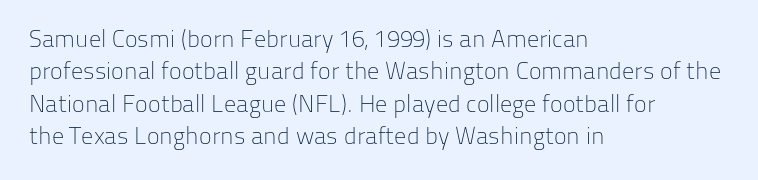
The typesetter chose a ragged-right arrangement here. In terms of letterspacing, this is plain default setting. Descenders hang freely into open space. A typesetter would call this leading conventional body-copy spacing. Stems and bowls with no extra thickness — not bold.
